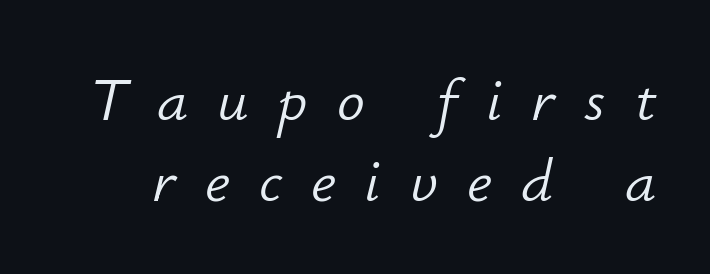
Q: Is the text bold? A: No.
Q: Is the text italic (slanted)? A: Yes, it leans right by about 12 degrees.
Q: Is the text underlined? A: No.
Q: Is the spacing between letters normal or unusually wide? A: Unusually wide.
Q: Is the spacing between lines tight, normal or loose? A: Normal.
Q: Width (condensed, normal, or wide)? A: Normal.
Q: Stroke contrast? A: Low.
Q: x-height? A: Small.
Q: Monospaced? A: No.
